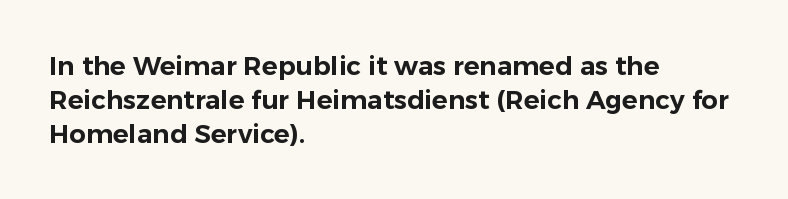
The image shows 26 px text type, upright; set left-aligned, normal line spacing (1.3x), normal letter spacing, not underlined.
